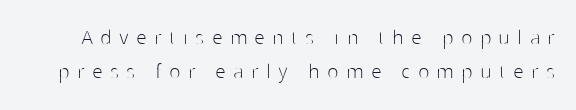
{"italic": "no", "bold": "no", "underline": "no", "line_spacing": "normal", "line_spacing_ratio": 1.43, "letter_spacing": "wide", "letter_spacing_em": 0.31, "glyph_px": 24}
